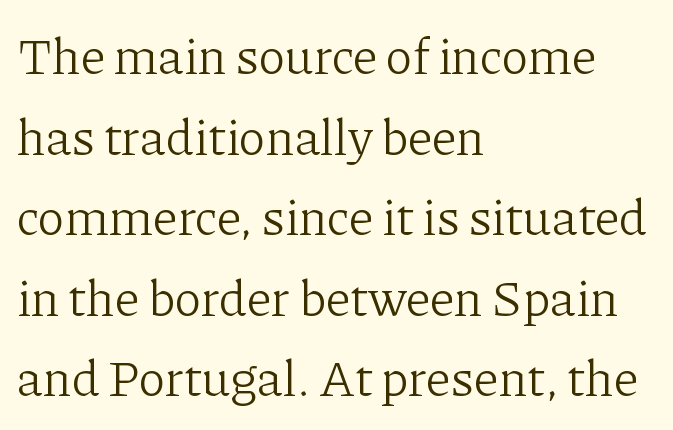
Note the varied advance widths — an 'i' is clearly narrower than an 'm'. Nobody touched the tracking dial on this one. Quick note: underline off. The line-height multiplier appears to be the usual default. A typesetter would mark this as roman, not italic.
